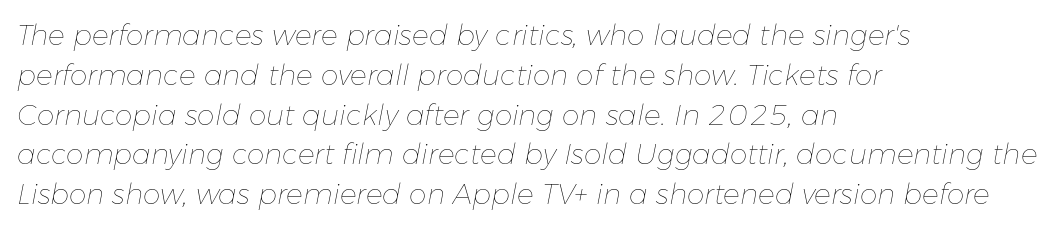
The image shows 28 px thin type, italic (leaning right); set left-aligned, normal line spacing (1.42x), normal letter spacing, not underlined; low stroke contrast and a medium x-height.
